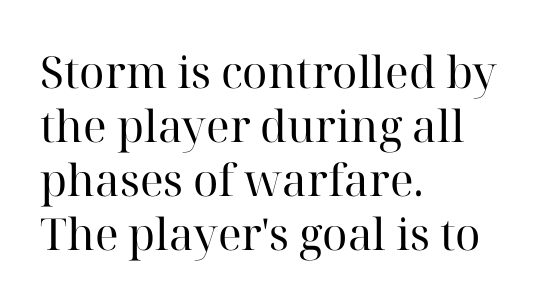
The image shows 44 px regular-weight serif type, upright; set left-aligned, line spacing 1.23x, normal letter spacing, not underlined; high stroke contrast and a medium x-height.
